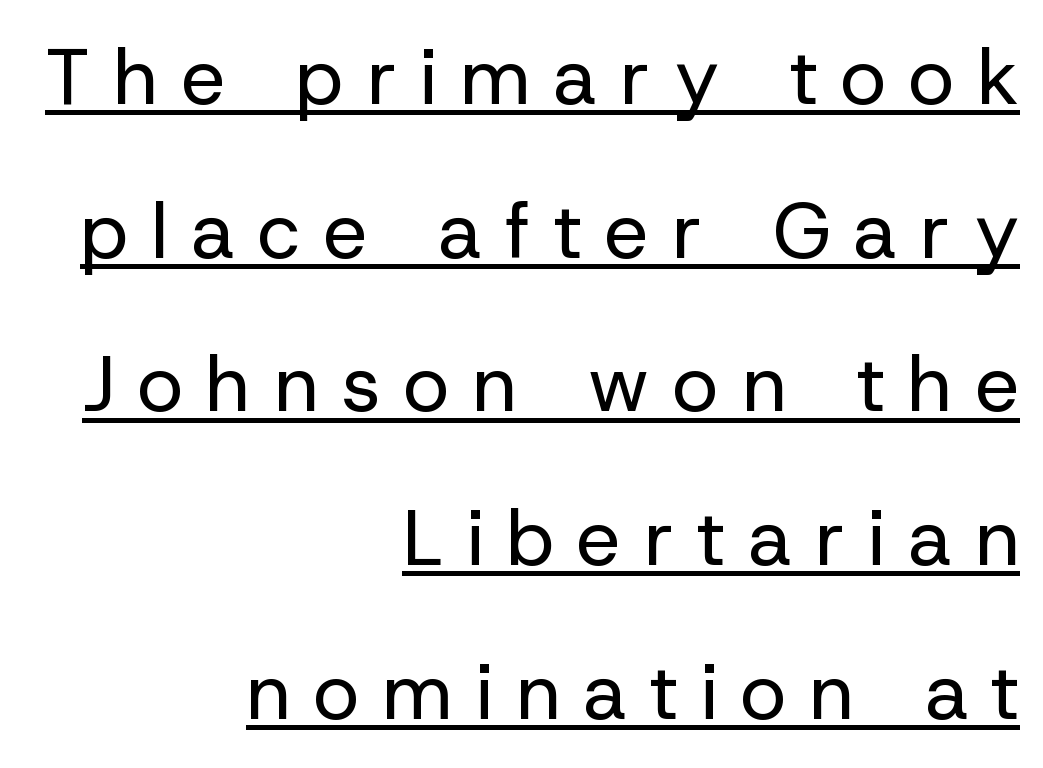
Q: Is the text bold? A: No.
Q: Is the text italic (slanted)? A: No, it is upright.
Q: Is the typeface a serif or a sans-serif typeface? A: Sans-serif.
Q: Is the text underlined? A: Yes.
Q: How is the paragraph aligned? A: Right-aligned.
Q: Is the spacing between letters normal or unusually wide? A: Unusually wide.
Q: Is the spacing between lines tight, normal or loose? A: Loose.
Q: Width (condensed, normal, or wide)? A: Normal.
Q: Stroke contrast? A: Low.
Q: x-height? A: Medium.
Q: Monospaced? A: No.
